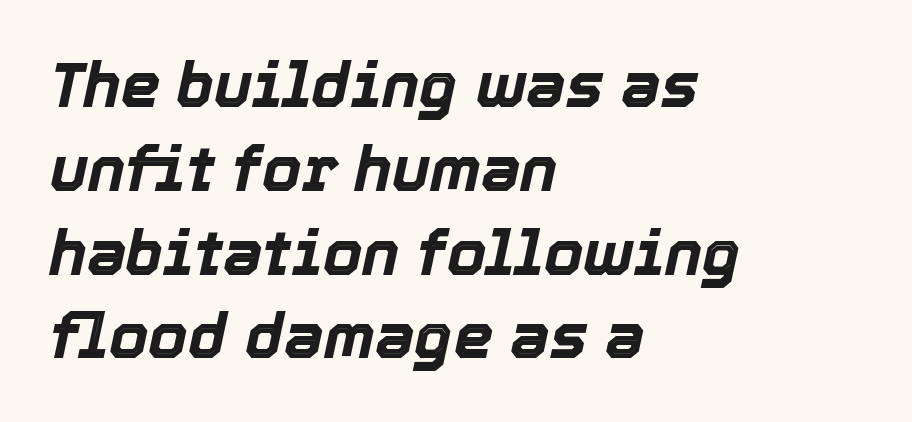
The image shows 63 px bold type, italic (leaning right); set left-aligned, normal line spacing (1.33x), normal letter spacing, not underlined; a medium x-height.
